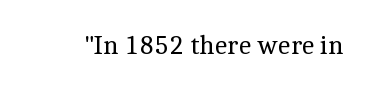
{"italic": "no", "bold": "no", "underline": "no", "letter_spacing": "normal", "letter_spacing_em": 0.0, "glyph_px": 27}
